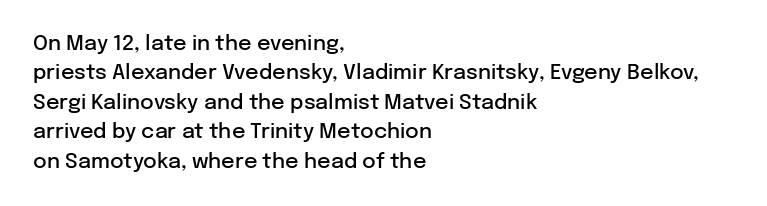
The space between consecutive lines is moderate. Its strokes are somewhat broadened, the hallmark of semibold type. Tracking value appears to be zero — textbook default spacing. These lines are set flush left with a ragged right edge. Underlining? Definitely not there. If you drew a line through each stem, it would be perfectly vertical.
